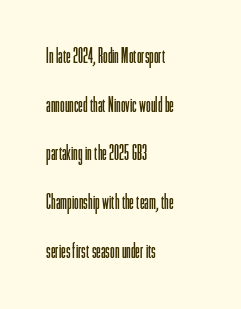
Q: Is the text bold? A: No.
Q: Is the text italic (slanted)? A: No, it is upright.
Q: Is the text underlined? A: No.
Q: How is the paragraph aligned? A: Left-aligned.
Q: Is the spacing between letters normal or unusually wide? A: Normal.
Q: Is the spacing between lines tight, normal or loose? A: Loose.
